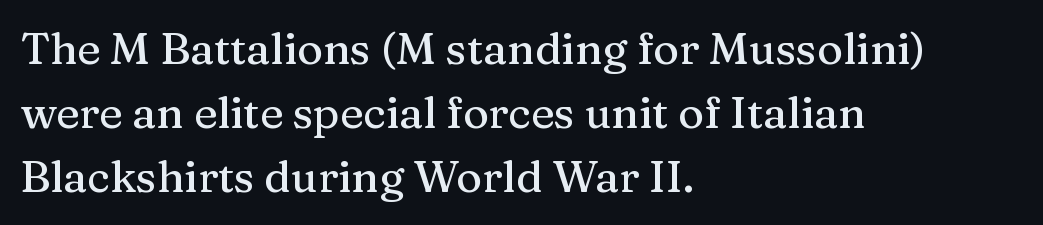
Font category for this specimen: serif. Every character sits straight up, as roman type does. Quick note: interline space is typical. The passage is arranged the way most books set body copy — flush left. Anything drawn beneath the words? Only blank space. Each letter keeps its own natural width here, so spacing adapts to shape.
